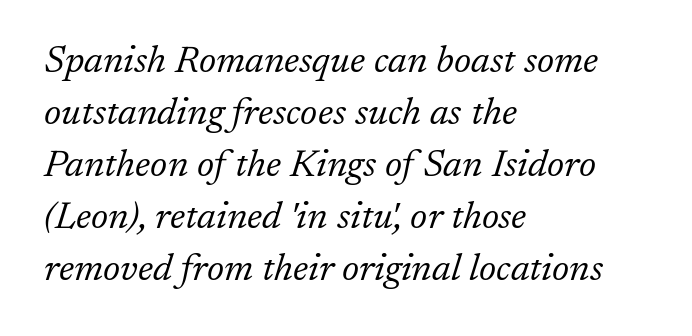
{"serif": "yes", "italic": "yes", "lean": "right", "slant_degrees": 17, "bold": "no", "weight": "light", "width": "normal", "stroke_contrast": "low", "x_height": "medium", "monospaced": "no", "underline": "no", "align": "left", "line_spacing": "normal", "line_spacing_ratio": 1.37, "letter_spacing": "normal", "letter_spacing_em": 0.0, "glyph_px": 38}
